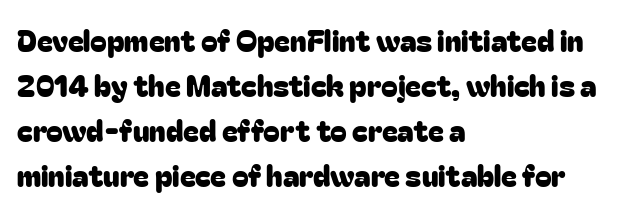
Q: Is the text italic (slanted)? A: No, it is upright.
Q: Is the typeface a serif or a sans-serif typeface? A: Sans-serif.
Q: Is the text underlined? A: No.
Q: How is the paragraph aligned? A: Left-aligned.
Q: Is the spacing between letters normal or unusually wide? A: Normal.
Q: Is the spacing between lines tight, normal or loose? A: Normal.
Q: Width (condensed, normal, or wide)? A: Normal.
Q: Stroke contrast? A: Low.
Q: x-height? A: Medium.
Q: Monospaced? A: No.
